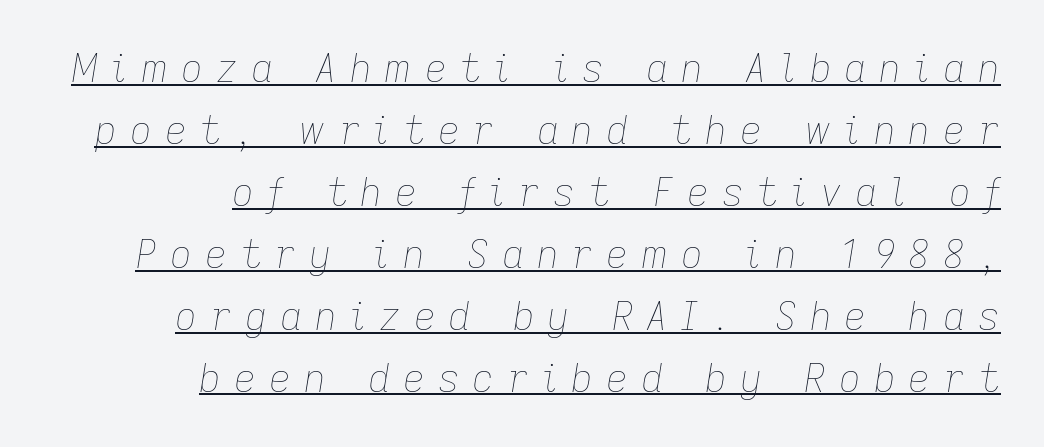
Q: Is the text bold? A: No.
Q: Is the text italic (slanted)? A: Yes, it leans right by about 9 degrees.
Q: Is the text underlined? A: Yes.
Q: How is the paragraph aligned? A: Right-aligned.
Q: Is the spacing between letters normal or unusually wide? A: Unusually wide.
Q: Is the spacing between lines tight, normal or loose? A: Normal.
Q: Width (condensed, normal, or wide)? A: Normal.
Q: Stroke contrast? A: Low.
Q: x-height? A: Medium.
Q: Monospaced? A: No.
